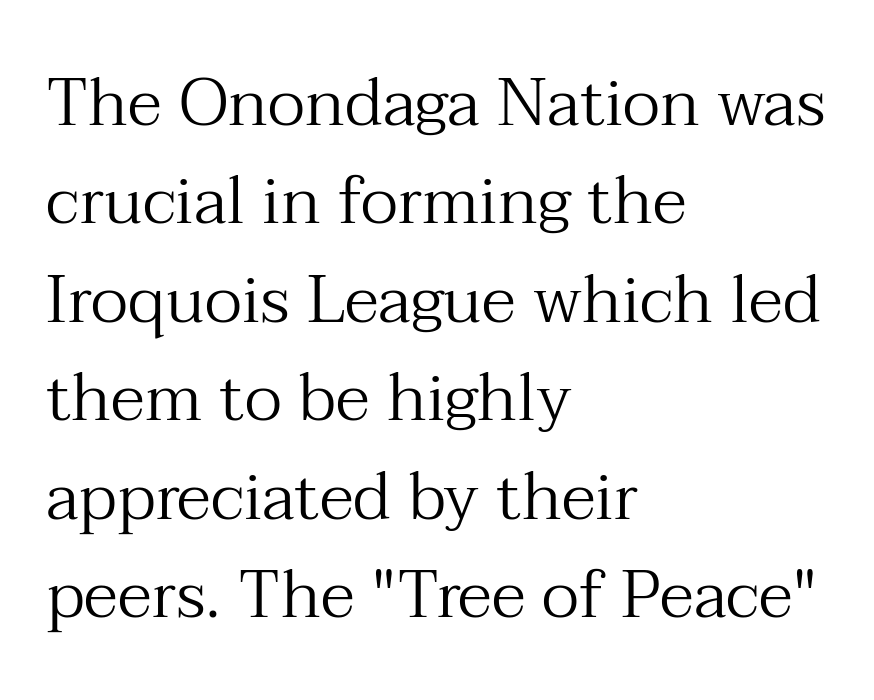
The image shows 67 px regular-weight serif type, upright; set left-aligned, normal line spacing (1.47x), normal letter spacing, not underlined; medium stroke contrast and a medium x-height.
